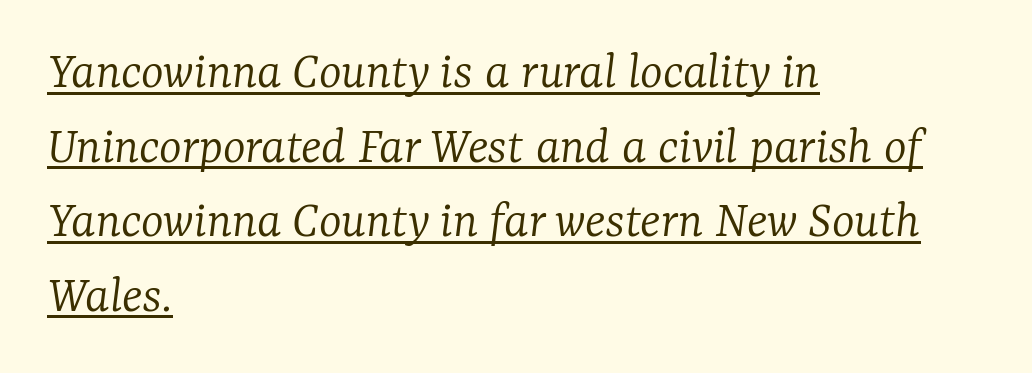
The image shows 54 px light serif type, italic (leaning right); set left-aligned, normal line spacing (1.38x), normal letter spacing, underlined; low stroke contrast and a medium x-height.
